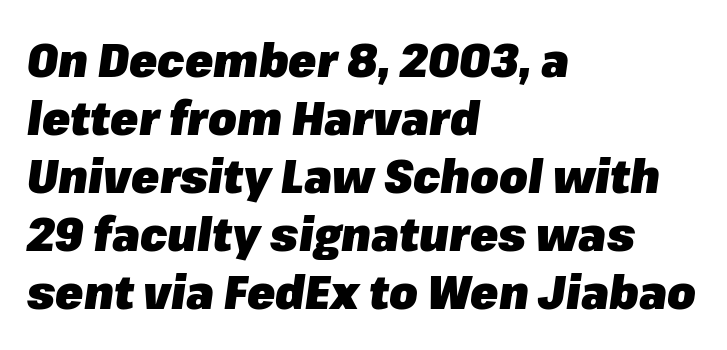
{"italic": "yes", "lean": "right", "slant_degrees": 8, "bold": "yes", "weight": "heavy", "width": "normal", "stroke_contrast": "low", "x_height": "medium", "monospaced": "no", "underline": "no", "align": "left", "line_spacing": "normal", "line_spacing_ratio": 1.26, "letter_spacing": "normal", "letter_spacing_em": 0.0, "glyph_px": 46}
